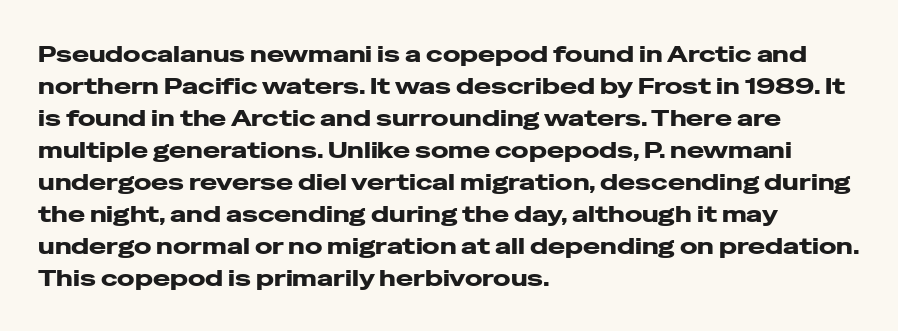
{"italic": "no", "bold": "yes", "underline": "no", "align": "left", "line_spacing": "normal", "line_spacing_ratio": 1.39, "letter_spacing": "normal", "letter_spacing_em": 0.0, "glyph_px": 23}
